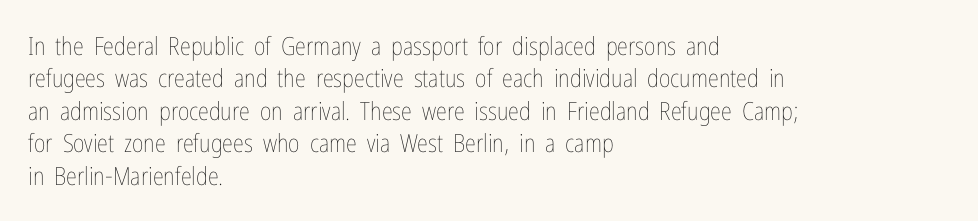
{"italic": "no", "bold": "no", "underline": "no", "align": "left", "line_spacing": "normal", "line_spacing_ratio": 1.3, "letter_spacing": "normal", "letter_spacing_em": 0.0, "glyph_px": 25}
